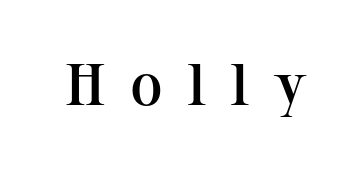
{"serif": "yes", "italic": "no", "bold": "semi", "weight": "semibold", "width": "normal", "stroke_contrast": "medium", "x_height": "medium", "monospaced": "no", "underline": "no", "letter_spacing": "wide", "letter_spacing_em": 0.42, "glyph_px": 59}
